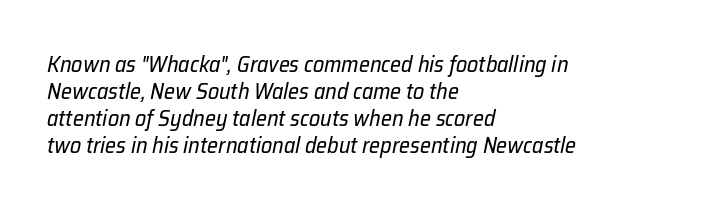
The image shows 22 px text type, italic (leaning right); set left-aligned, line spacing 1.23x, normal letter spacing, not underlined.
